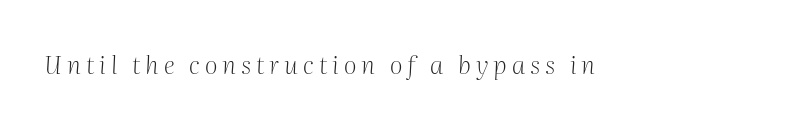
The image shows 25 px text type, italic (leaning right); set unusually wide letter spacing (+0.2 em), not underlined.
